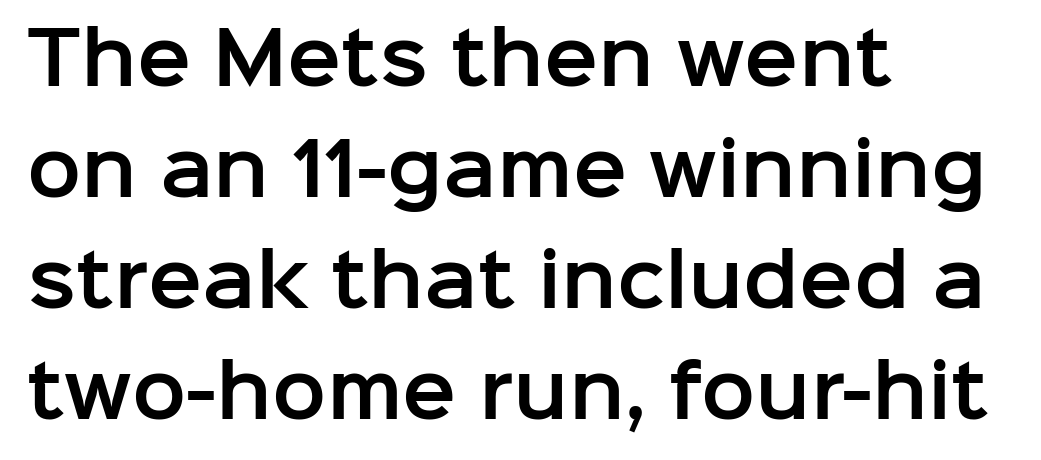
{"serif": "no", "italic": "no", "width": "normal", "stroke_contrast": "low", "x_height": "medium", "monospaced": "no", "underline": "no", "align": "left", "line_spacing": "normal", "line_spacing_ratio": 1.54, "letter_spacing": "normal", "letter_spacing_em": 0.0, "glyph_px": 72}
